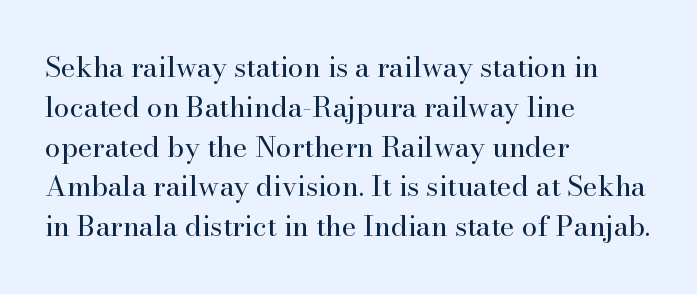
The image shows 28 px regular-weight serif type, upright; set left-aligned, normal line spacing (1.42x), normal letter spacing, not underlined; high stroke contrast and a small x-height.
